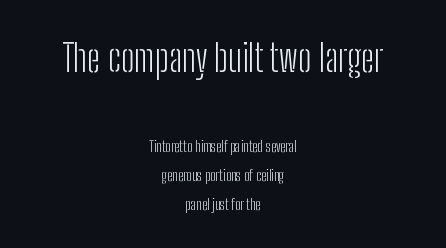
{"serif": "no", "italic": "no", "bold": "no", "weight": "light", "width": "condensed", "stroke_contrast": "low", "x_height": "medium", "monospaced": "no", "underline": "no", "align": "center", "line_spacing": "loose", "line_spacing_ratio": 1.92, "letter_spacing": "normal", "letter_spacing_em": 0.0, "larger_block": "first", "size_ratio": 2.53, "glyph_px": 38}
